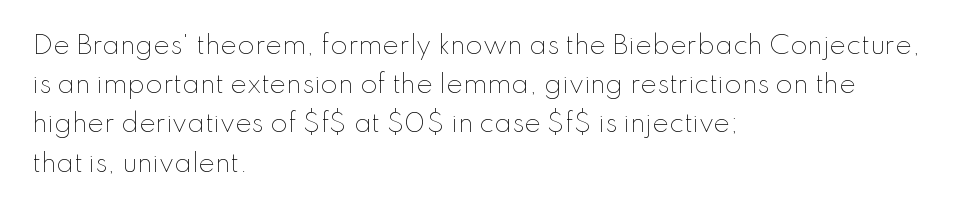
Is this a heavy cut? Hardly; it is regular or lighter. In CSS terms this would be text-align: left. Words appear dense and cohesive because spacing is normal. The gap between lines stays unmarked. Reading down the column, the eye jumps a familiar distance to each next line. This is roman type, the default non-slanted kind.
